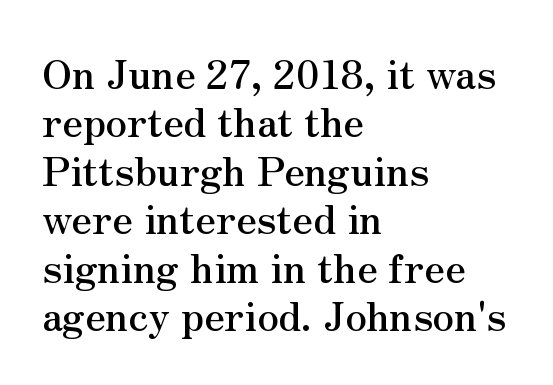
Q: Is the text italic (slanted)? A: No, it is upright.
Q: Is the typeface a serif or a sans-serif typeface? A: Serif.
Q: Is the text underlined? A: No.
Q: How is the paragraph aligned? A: Left-aligned.
Q: Is the spacing between letters normal or unusually wide? A: Normal.
Q: Width (condensed, normal, or wide)? A: Normal.
Q: Stroke contrast? A: Medium.
Q: x-height? A: Small.
Q: Monospaced? A: No.
